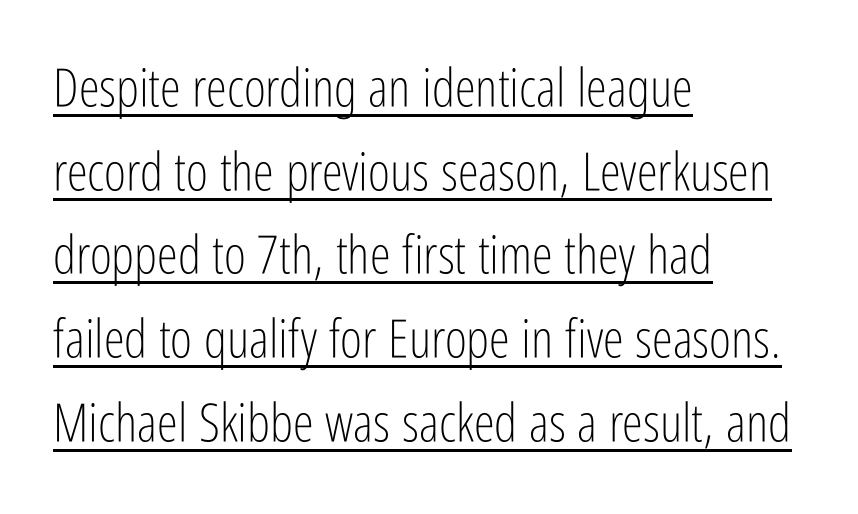
{"serif": "no", "italic": "no", "bold": "no", "weight": "light", "width": "condensed", "stroke_contrast": "low", "x_height": "medium", "monospaced": "no", "underline": "yes", "align": "left", "line_spacing": "normal", "line_spacing_ratio": 1.58, "letter_spacing": "normal", "letter_spacing_em": 0.0, "glyph_px": 53}
